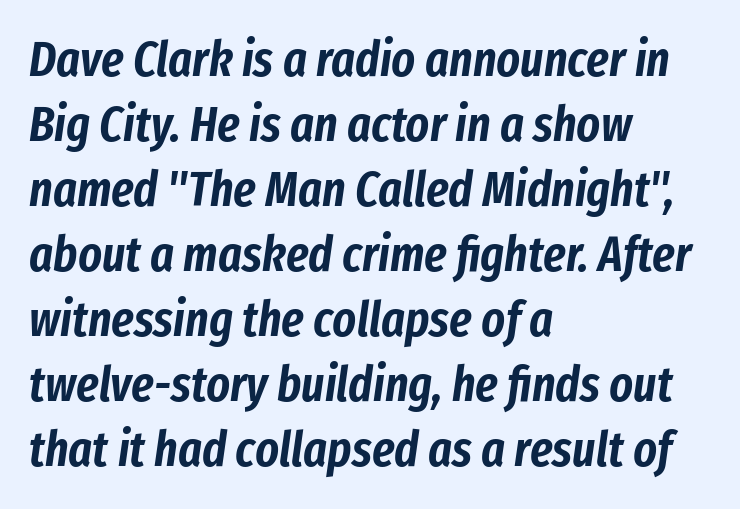
{"italic": "yes", "lean": "right", "slant_degrees": 8, "width": "condensed", "stroke_contrast": "low", "x_height": "medium", "monospaced": "no", "underline": "no", "align": "left", "line_spacing": "normal", "line_spacing_ratio": 1.3, "letter_spacing": "normal", "letter_spacing_em": 0.0, "glyph_px": 50}
